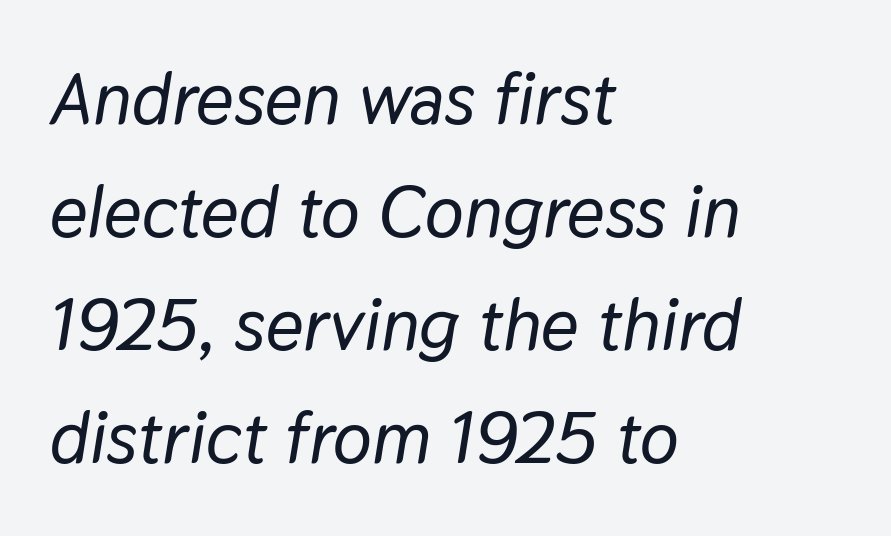
There's an unmistakable incline to the writing here. One-word summary of the alignment: left. Horizontal bands of white between lines are of average thickness. Just letters on the line, the space beneath them empty. Note the varied advance widths — an 'i' is clearly narrower than an 'm'. Honestly, the letter spacing is just normal — you wouldn't notice it.
